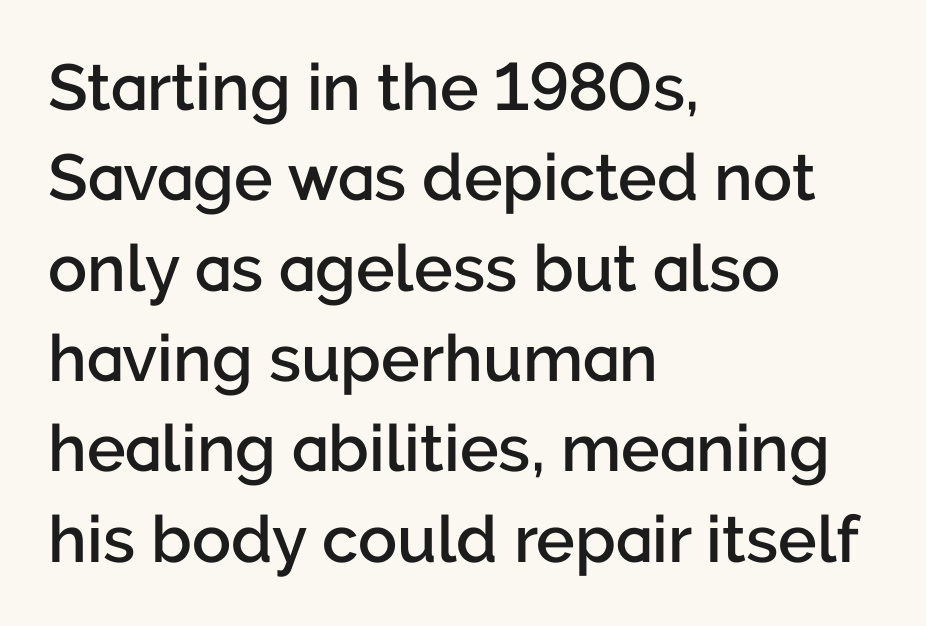
A clean baseline with only descenders dipping below it. Students, observe: this is what conventionally led text looks like. Stems and bowls a touch heavier than normal — semibold. Think of a printed novel: that variable character pitch is what you see here. This is roman type, the default non-slanted kind. One-word summary of the alignment: left.
